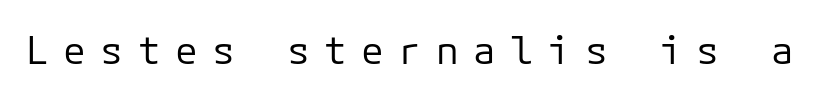
Q: Is the text bold? A: No.
Q: Is the text italic (slanted)? A: No, it is upright.
Q: Is the typeface a serif or a sans-serif typeface? A: Sans-serif.
Q: Is the text underlined? A: No.
Q: Is the spacing between letters normal or unusually wide? A: Unusually wide.
Q: Width (condensed, normal, or wide)? A: Normal.
Q: Stroke contrast? A: Low.
Q: x-height? A: Medium.
Q: Monospaced? A: Yes.
